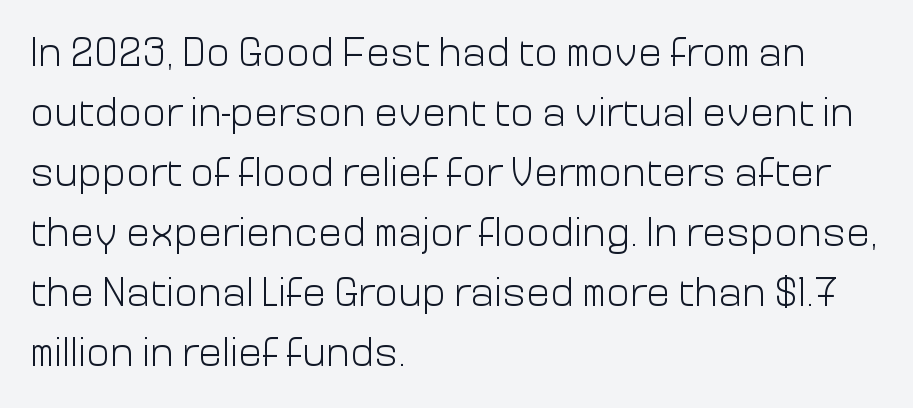
{"serif": "no", "italic": "no", "bold": "no", "weight": "light", "width": "normal", "stroke_contrast": "low", "x_height": "medium", "monospaced": "no", "underline": "no", "align": "left", "line_spacing": "normal", "line_spacing_ratio": 1.5, "letter_spacing": "normal", "letter_spacing_em": 0.0, "glyph_px": 40}
